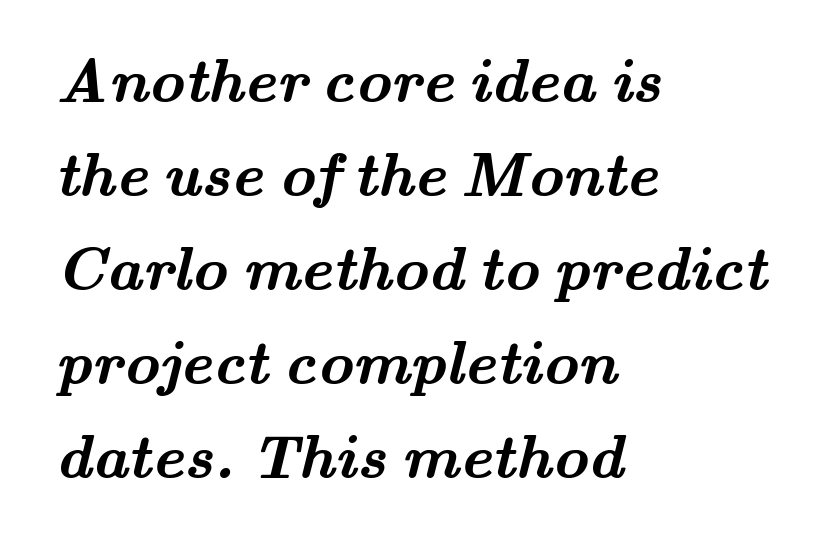
{"serif": "yes", "bold": "yes", "weight": "semibold", "width": "wide", "stroke_contrast": "medium", "x_height": "small", "monospaced": "no", "underline": "no", "align": "left", "line_spacing": "normal", "line_spacing_ratio": 1.54, "letter_spacing": "normal", "letter_spacing_em": 0.0, "glyph_px": 61}
